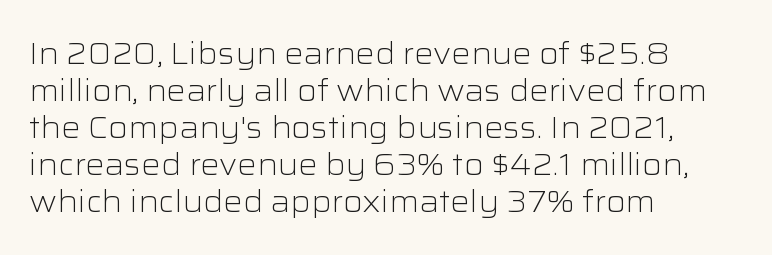
The image shows 30 px light, wide sans-serif type, upright; set left-aligned, line spacing 1.23x, normal letter spacing, not underlined; low stroke contrast and a medium x-height.
